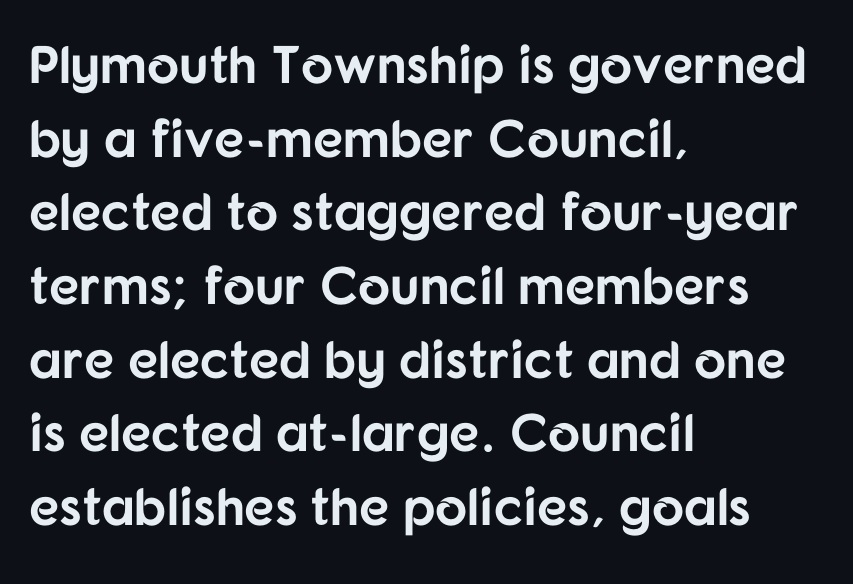
{"serif": "no", "italic": "no", "bold": "yes", "weight": "bold", "width": "normal", "stroke_contrast": "low", "x_height": "medium", "monospaced": "no", "underline": "no", "align": "left", "line_spacing": "normal", "line_spacing_ratio": 1.39, "letter_spacing": "normal", "letter_spacing_em": 0.0, "glyph_px": 53}
